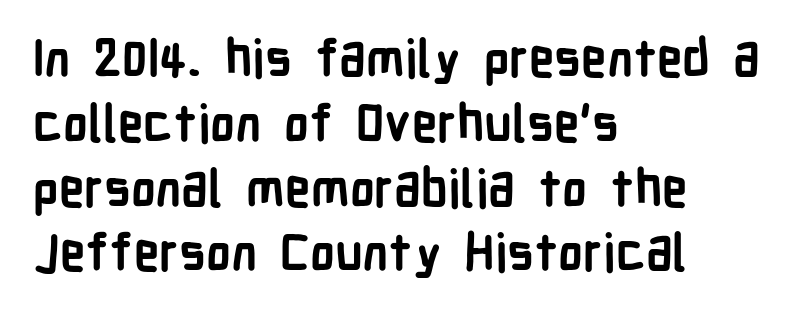
{"serif": "no", "italic": "no", "bold": "yes", "weight": "semibold", "width": "condensed", "stroke_contrast": "low", "x_height": "medium", "monospaced": "no", "underline": "no", "align": "left", "line_spacing": "normal", "line_spacing_ratio": 1.27, "letter_spacing": "normal", "letter_spacing_em": 0.0, "glyph_px": 51}
